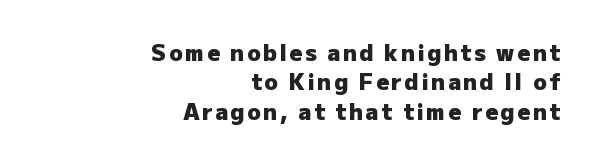
{"italic": "no", "bold": "yes", "underline": "no", "align": "right", "line_spacing": "normal", "line_spacing_ratio": 1.34, "glyph_px": 22}
